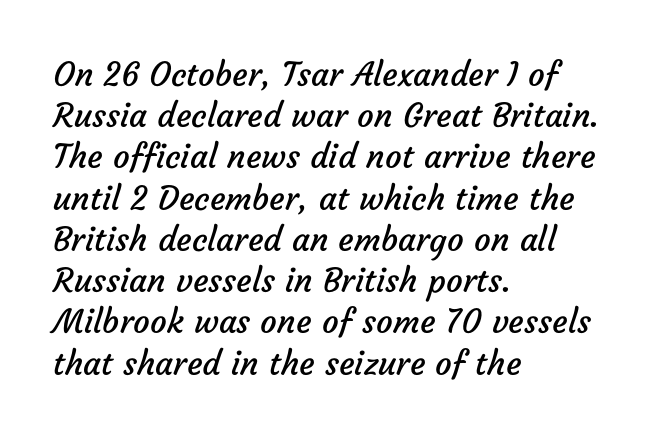
The image shows 33 px regular-weight sans-serif type; set left-aligned, normal line spacing (1.25x), normal letter spacing, not underlined; low stroke contrast and a medium x-height.
